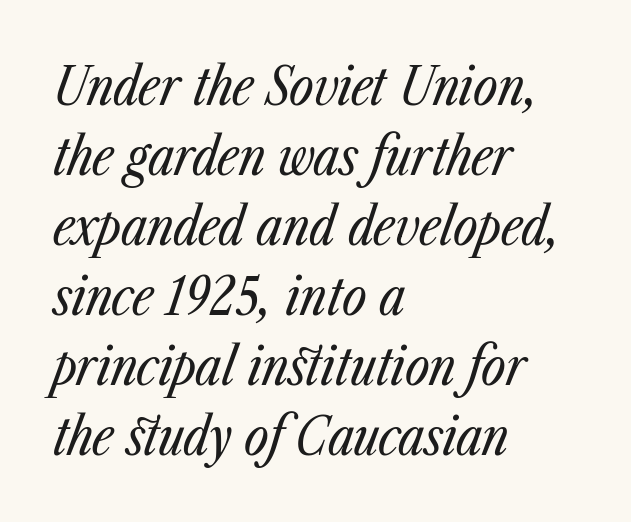
{"italic": "yes", "lean": "right", "slant_degrees": 23, "bold": "no", "weight": "regular", "width": "condensed", "stroke_contrast": "low", "x_height": "medium", "monospaced": "no", "underline": "no", "align": "left", "line_spacing": "normal", "line_spacing_ratio": 1.32, "letter_spacing": "normal", "letter_spacing_em": 0.0, "glyph_px": 53}
